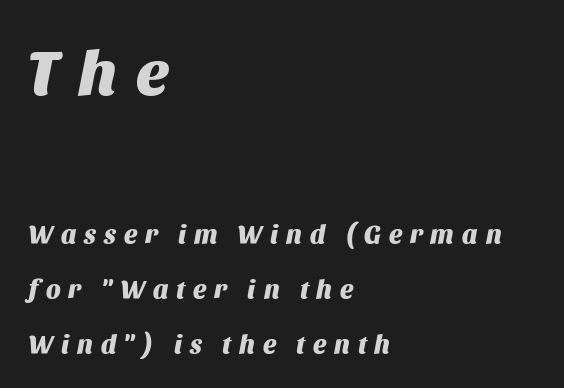
{"italic": "yes", "lean": "right", "slant_degrees": 11, "bold": "yes", "weight": "heavy", "width": "normal", "stroke_contrast": "medium", "x_height": "large", "monospaced": "no", "underline": "no", "align": "left", "line_spacing": "loose", "line_spacing_ratio": 2.12, "letter_spacing": "wide", "letter_spacing_em": 0.31, "larger_block": "first", "size_ratio": 2.46, "glyph_px": 64}
